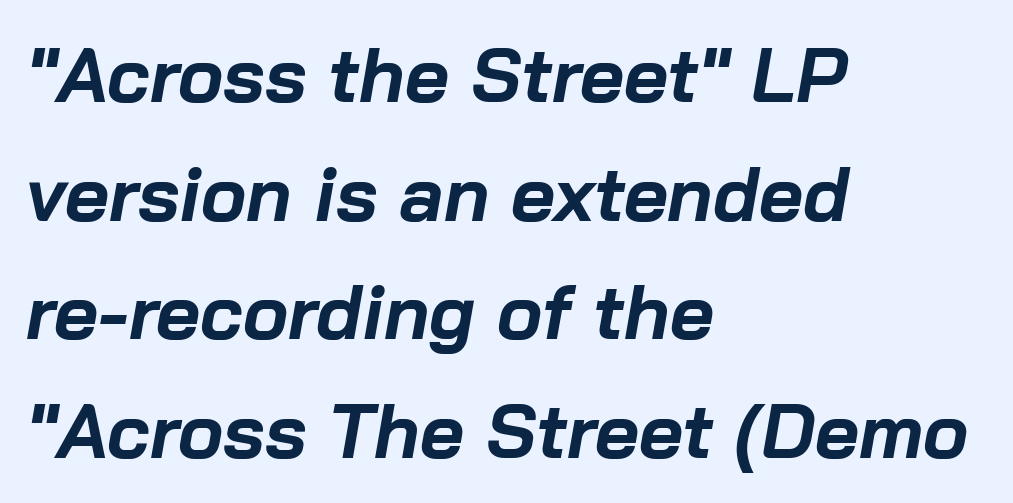
Q: Is the text bold? A: Yes.
Q: Is the text italic (slanted)? A: Yes, it leans right by about 10 degrees.
Q: Is the text underlined? A: No.
Q: How is the paragraph aligned? A: Left-aligned.
Q: Is the spacing between letters normal or unusually wide? A: Normal.
Q: Is the spacing between lines tight, normal or loose? A: Normal.
Q: Width (condensed, normal, or wide)? A: Normal.
Q: Stroke contrast? A: Low.
Q: x-height? A: Medium.
Q: Monospaced? A: No.
